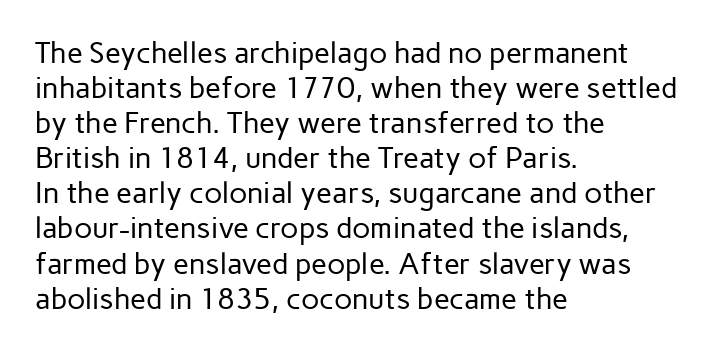
{"serif": "no", "italic": "no", "bold": "no", "weight": "regular", "width": "normal", "stroke_contrast": "low", "x_height": "medium", "monospaced": "no", "underline": "no", "align": "left", "line_spacing_ratio": 1.21, "letter_spacing": "normal", "letter_spacing_em": 0.0, "glyph_px": 29}
